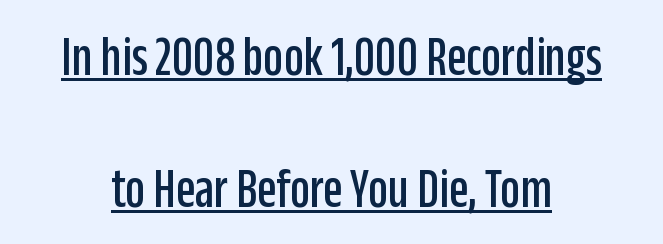
{"serif": "no", "italic": "no", "width": "condensed", "stroke_contrast": "low", "x_height": "large", "monospaced": "no", "underline": "yes", "align": "center", "line_spacing": "loose", "line_spacing_ratio": 2.36, "letter_spacing": "normal", "letter_spacing_em": 0.0, "glyph_px": 56}
